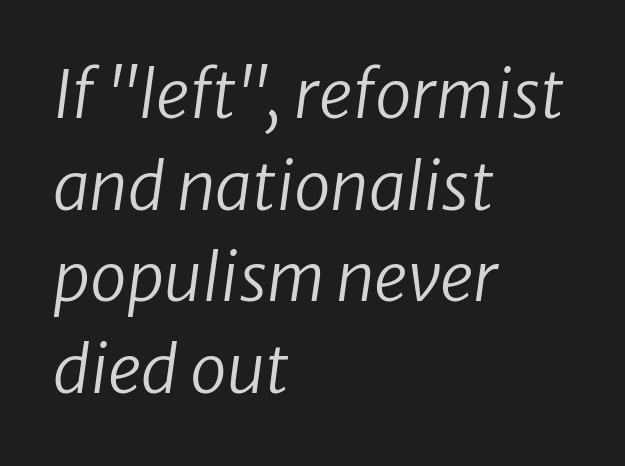
The image shows 66 px regular-weight type, italic (leaning right); set left-aligned, normal line spacing (1.39x), normal letter spacing, not underlined; low stroke contrast and a medium x-height.
